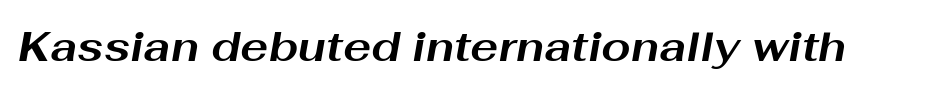
{"italic": "yes", "lean": "right", "slant_degrees": 10, "bold": "yes", "weight": "bold", "width": "wide", "stroke_contrast": "medium", "x_height": "medium", "monospaced": "no", "underline": "no", "letter_spacing": "normal", "letter_spacing_em": 0.0, "glyph_px": 42}
